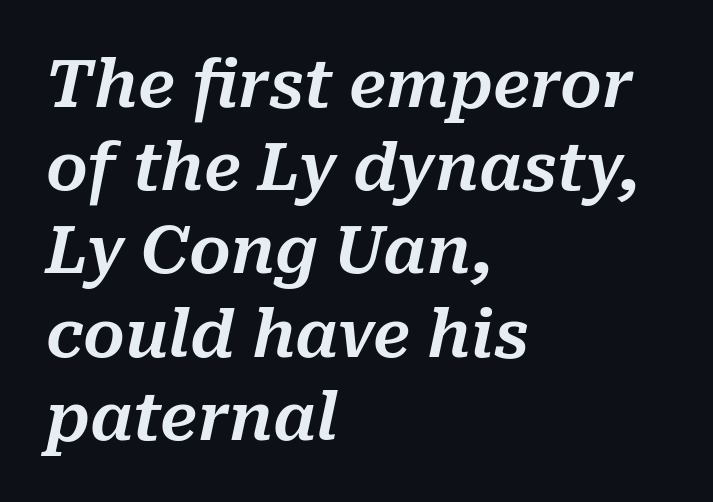
Q: Is the text italic (slanted)? A: Yes, it leans right by about 10 degrees.
Q: Is the text underlined? A: No.
Q: How is the paragraph aligned? A: Left-aligned.
Q: Is the spacing between letters normal or unusually wide? A: Normal.
Q: Is the spacing between lines tight, normal or loose? A: Normal.
Q: Width (condensed, normal, or wide)? A: Normal.
Q: Stroke contrast? A: Medium.
Q: x-height? A: Medium.
Q: Monospaced? A: No.
